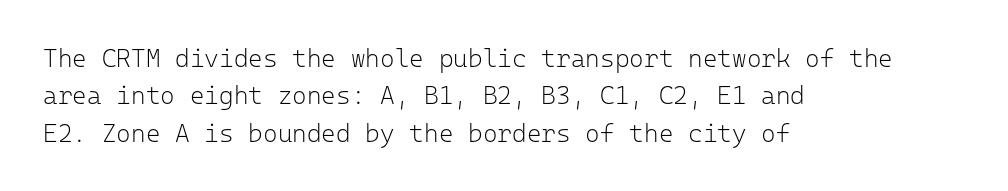
The image shows 25 px text type, upright; set left-aligned, normal line spacing (1.5x), normal letter spacing, not underlined.
